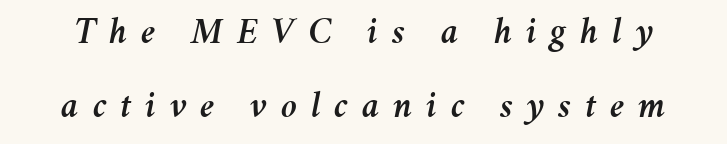
Q: Is the text italic (slanted)? A: Yes, it leans right by about 11 degrees.
Q: Is the text underlined? A: No.
Q: Is the spacing between letters normal or unusually wide? A: Unusually wide.
Q: Is the spacing between lines tight, normal or loose? A: Loose.
Q: Width (condensed, normal, or wide)? A: Normal.
Q: Stroke contrast? A: Medium.
Q: x-height? A: Medium.
Q: Monospaced? A: No.
